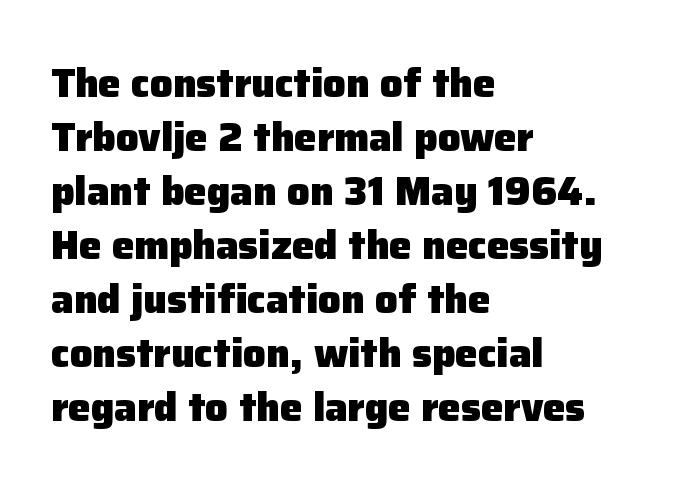
Anything drawn beneath the words? Only blank space. These lines are composed in type without serifs. Every row of glyphs begins at an identical x-position on the left. How heavy is the stroke? Heavy — this is a bold. You can tell it's not italic because the verticals are truly vertical.
